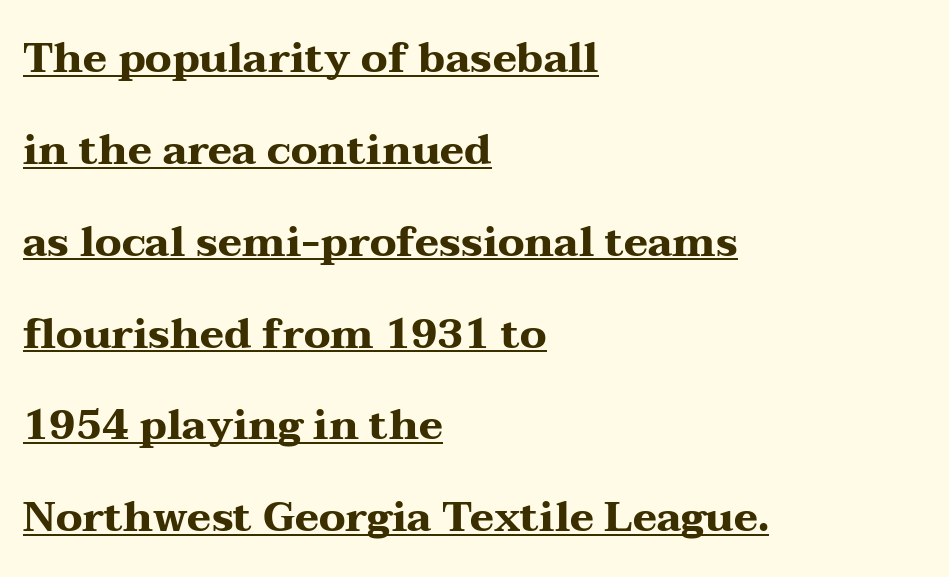
The image shows 41 px heavy, wide serif type, upright; set left-aligned, loose line spacing (2.24x), normal letter spacing, underlined; medium stroke contrast and a medium x-height.
